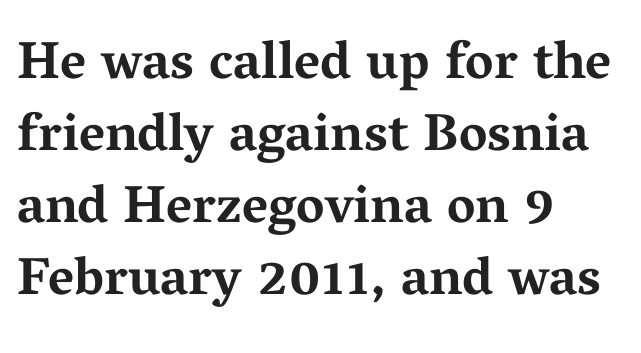
{"serif": "yes", "italic": "no", "bold": "yes", "weight": "bold", "width": "wide", "stroke_contrast": "medium", "x_height": "medium", "monospaced": "no", "underline": "no", "align": "left", "line_spacing": "normal", "line_spacing_ratio": 1.36, "letter_spacing": "normal", "letter_spacing_em": 0.0, "glyph_px": 53}
